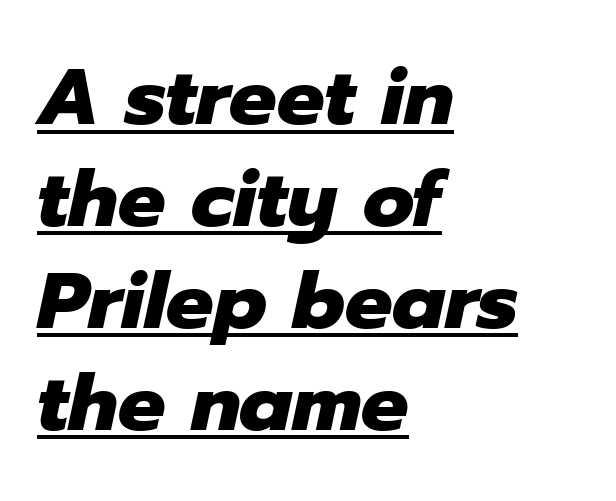
You'd pick this weight for a headline — it's a proper bold. Does extra space separate the letters? No, they use regular spacing. Is there much room between lines? A standard amount, neither cramped nor airy. The typography opts for an oblique posture over an upright one.
